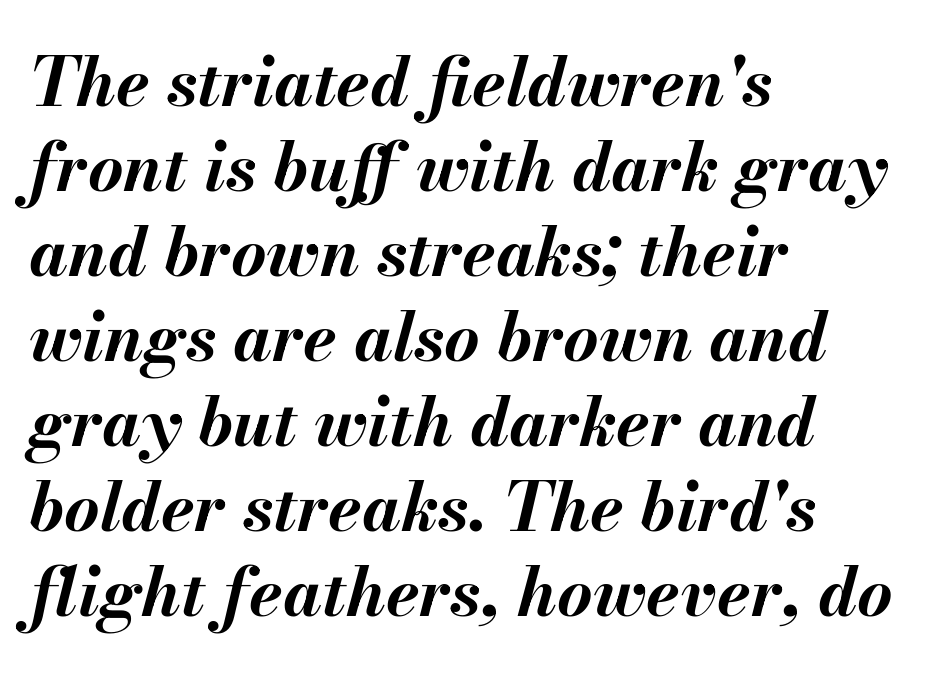
The passage shown stacks its lines at a standard gap. The axis of the letterforms is tilted away from vertical. Check the space under the baseline: it is left empty. Casual observation: everything's shoved over to the left. Nobody touched the tracking dial on this one.
